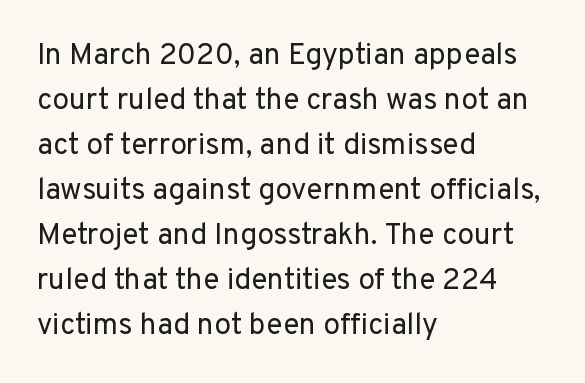
Is this a heavy cut? Hardly; it is regular or lighter. This is sans-serif lettering, the kind often seen on screens and signage. The rows are spaced the way most documents space them. Characters follow at the spacing the type designer built in.
